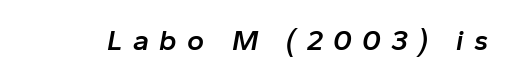
{"italic": "yes", "lean": "right", "slant_degrees": 10, "bold": "semi", "weight": "semibold", "width": "normal", "stroke_contrast": "low", "x_height": "medium", "monospaced": "no", "underline": "no", "letter_spacing": "wide", "letter_spacing_em": 0.36, "glyph_px": 29}
